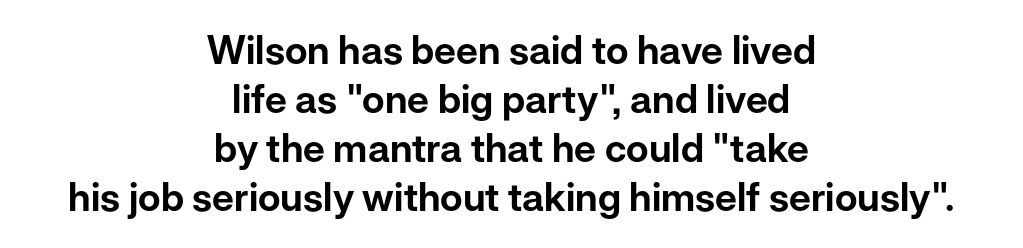
The font's upright variant was chosen for this text. Regarding serifs, this sample does without them. Honestly, the letter spacing is just normal — you wouldn't notice it. The specimen omits any rule beneath the text block's lines. Centered paragraph, ragged on both sides.
